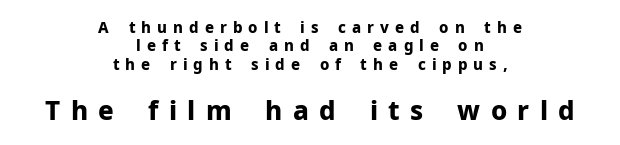
The passage shown is emphatically bold. Look at the glyph heights: the lower group is clearly the bigger setting. These lines have a slow, spaced-out rhythm from letter to letter. The passage shown is not underscored anywhere. Alignment: centered. The letters stand upright; this is a roman face.
